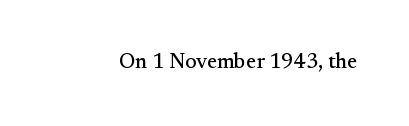
{"italic": "no", "underline": "no", "letter_spacing": "normal", "letter_spacing_em": 0.0, "glyph_px": 21}
